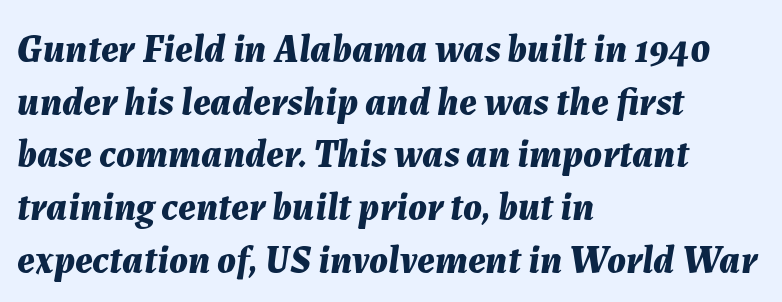
Q: Is the text bold? A: Yes.
Q: Is the text italic (slanted)? A: Yes, it leans right by about 7 degrees.
Q: Is the text underlined? A: No.
Q: How is the paragraph aligned? A: Left-aligned.
Q: Is the spacing between letters normal or unusually wide? A: Normal.
Q: Is the spacing between lines tight, normal or loose? A: Normal.
Q: Width (condensed, normal, or wide)? A: Normal.
Q: Stroke contrast? A: Medium.
Q: x-height? A: Medium.
Q: Monospaced? A: No.
